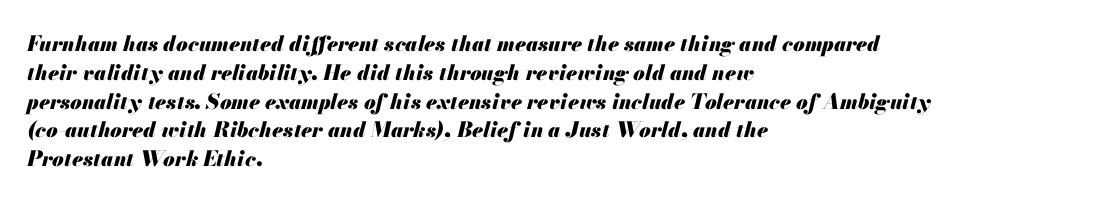
{"italic": "yes", "lean": "right", "slant_degrees": 13, "bold": "yes", "underline": "no", "align": "left", "line_spacing": "normal", "line_spacing_ratio": 1.37, "letter_spacing": "normal", "letter_spacing_em": 0.0, "glyph_px": 21}
